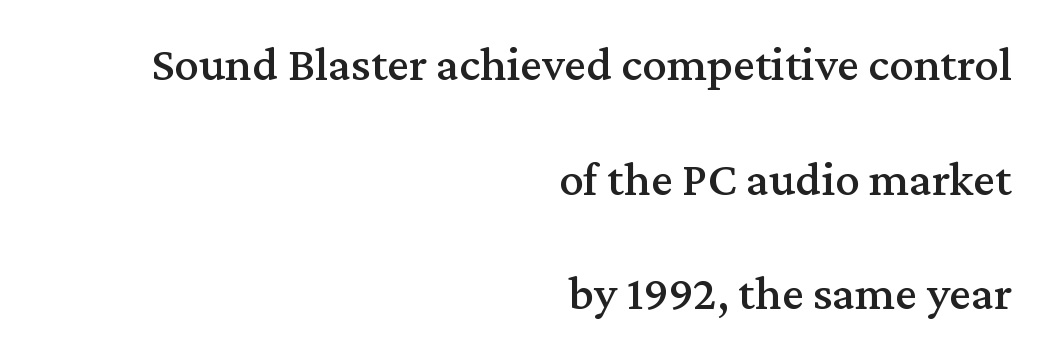
The passage shown has conventional tracking throughout. Compared with a flush-left layout, this one pins lines to the opposite, right side. This sample has the flowing, uneven cadence of proportional lettering. A great deal of white space separates one row of letters from the next. Each letter's strokes conclude with small projecting serifs. Italic: no, the glyphs are upright roman.
